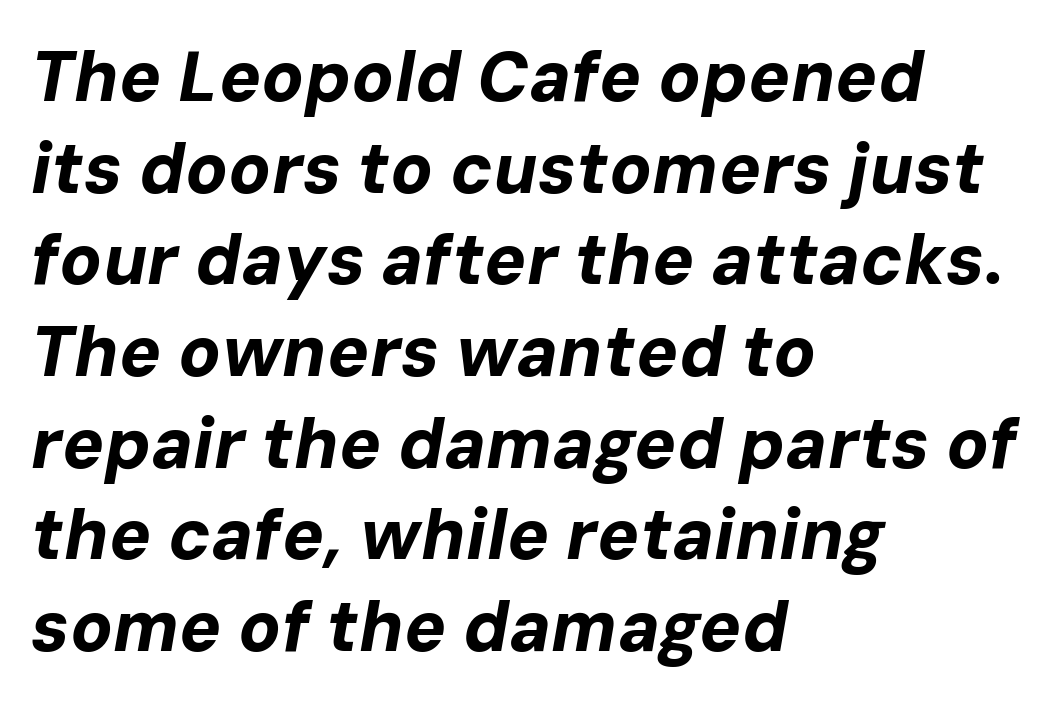
The image shows 70 px bold type, italic (leaning right); set left-aligned, normal line spacing (1.31x), normal letter spacing, not underlined; low stroke contrast and a medium x-height.
